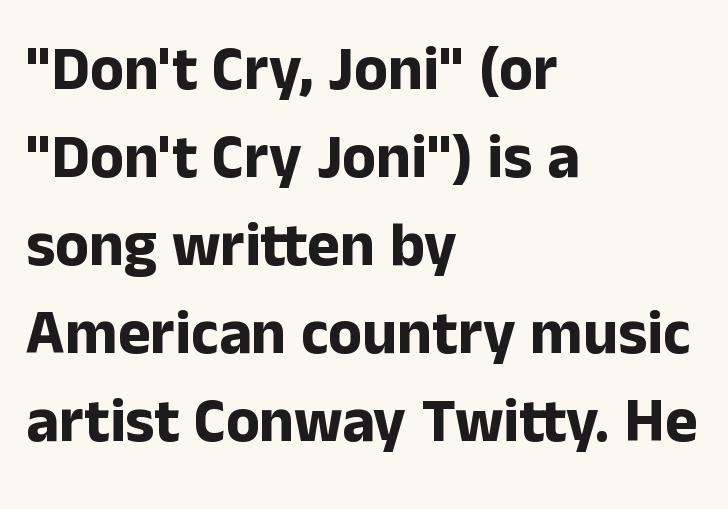
{"serif": "no", "italic": "no", "bold": "yes", "weight": "bold", "width": "normal", "stroke_contrast": "low", "x_height": "medium", "monospaced": "no", "underline": "no", "align": "left", "line_spacing": "normal", "line_spacing_ratio": 1.42, "letter_spacing": "normal", "letter_spacing_em": 0.0, "glyph_px": 62}
